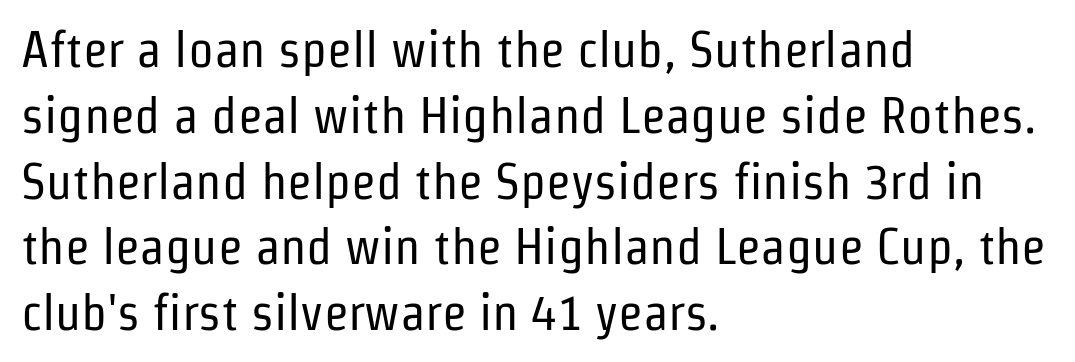
The passage shown is typed in a proportional face where columns would drift. Decoration check: the copy has no underline. The weight tops out at a normal text grade. Every stem runs plumb, perpendicular to the baseline. The ragged edge is on the right, which tells us the setting is flush left.
